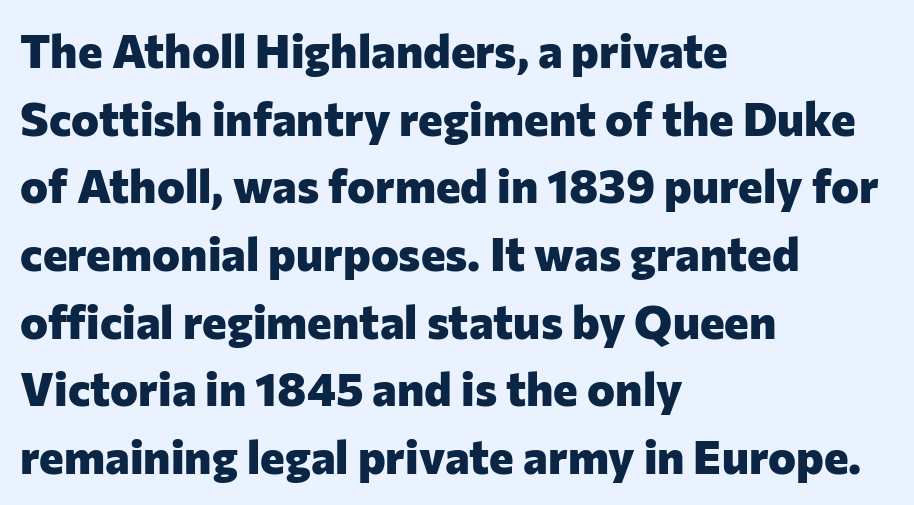
Q: Is the text bold? A: Yes.
Q: Is the text italic (slanted)? A: No, it is upright.
Q: Is the typeface a serif or a sans-serif typeface? A: Sans-serif.
Q: Is the text underlined? A: No.
Q: How is the paragraph aligned? A: Left-aligned.
Q: Is the spacing between letters normal or unusually wide? A: Normal.
Q: Is the spacing between lines tight, normal or loose? A: Normal.
Q: Width (condensed, normal, or wide)? A: Normal.
Q: Stroke contrast? A: Low.
Q: x-height? A: Medium.
Q: Monospaced? A: No.
